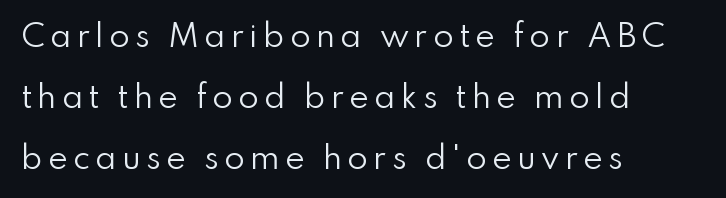
Where is the straight margin? On the left. Observe the absence of serifs on each vertical stroke in this sample. A bare baseline throughout the passage. Nope, not italic — everything's standing straight. Stroke mass is kept to a normal reading level or below. A typesetter would call this proportional, since set widths differ per character.
